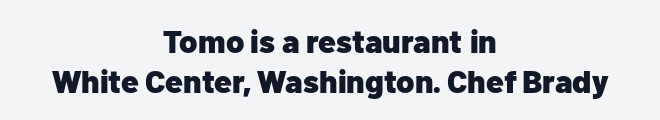
As a designer I'd log this as weight 700, bold. In terms of posture, this sample is upright. The paragraph shown floats in the horizontal middle. The rendering uses natural spacing where letterforms have individual widths. The rows are spaced the way most documents space them. The gaps between neighbouring characters are ordinary and unremarkable.
